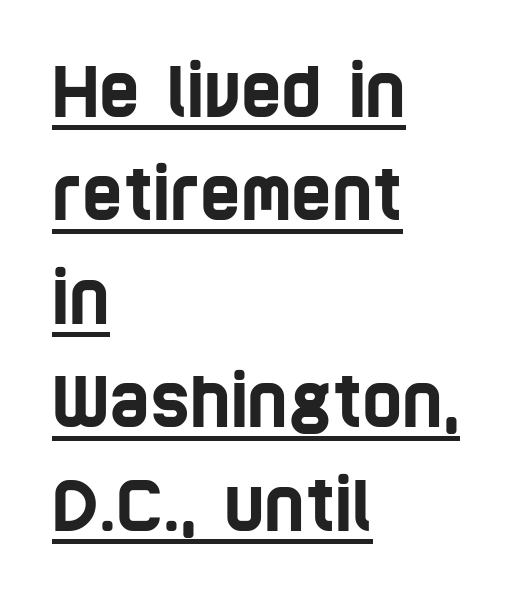
Q: Is the typeface a serif or a sans-serif typeface? A: Sans-serif.
Q: Is the text underlined? A: Yes.
Q: How is the paragraph aligned? A: Left-aligned.
Q: Is the spacing between letters normal or unusually wide? A: Normal.
Q: Is the spacing between lines tight, normal or loose? A: Normal.
Q: Width (condensed, normal, or wide)? A: Condensed.
Q: Stroke contrast? A: Low.
Q: x-height? A: Large.
Q: Monospaced? A: No.
